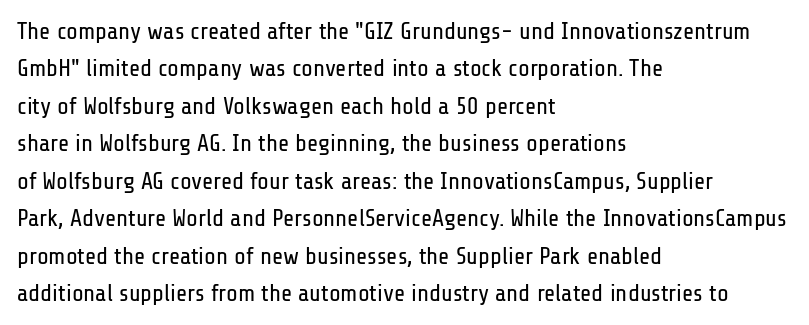
{"italic": "no", "bold": "no", "underline": "no", "align": "left", "line_spacing": "normal", "line_spacing_ratio": 1.56, "letter_spacing": "normal", "letter_spacing_em": 0.0, "glyph_px": 24}
